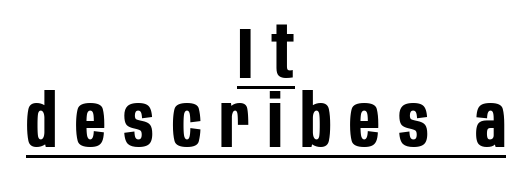
Q: Is the text bold? A: Yes.
Q: Is the text italic (slanted)? A: No, it is upright.
Q: Is the typeface a serif or a sans-serif typeface? A: Sans-serif.
Q: Is the text underlined? A: Yes.
Q: How is the paragraph aligned? A: Centered.
Q: Is the spacing between letters normal or unusually wide? A: Unusually wide.
Q: Is the spacing between lines tight, normal or loose? A: Tight.
Q: Width (condensed, normal, or wide)? A: Condensed.
Q: Stroke contrast? A: Low.
Q: x-height? A: Large.
Q: Monospaced? A: No.
